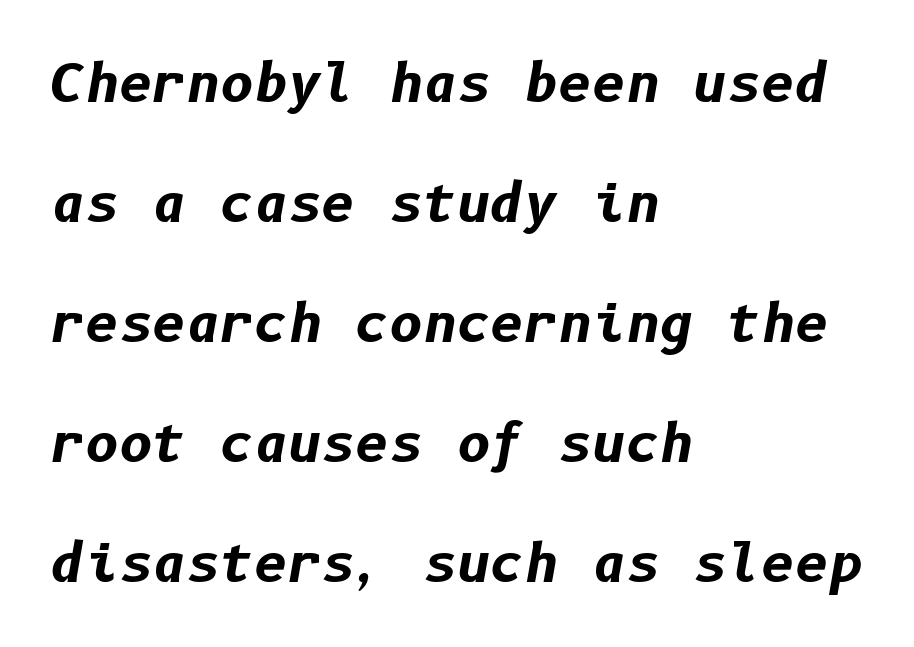
The image shows 52 px bold type, italic (leaning right); set left-aligned, loose line spacing (2.31x), normal letter spacing, not underlined; low stroke contrast and a medium x-height.
